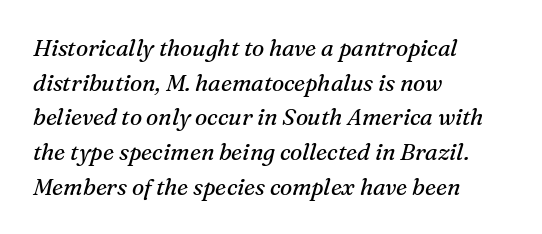
{"italic": "yes", "lean": "right", "slant_degrees": 16, "bold": "no", "underline": "no", "align": "left", "line_spacing": "normal", "line_spacing_ratio": 1.51, "letter_spacing": "normal", "letter_spacing_em": 0.0, "glyph_px": 23}
